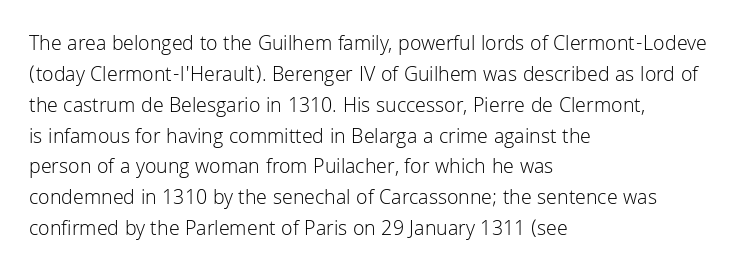
The image shows 21 px text type, upright; set left-aligned, normal line spacing (1.47x), normal letter spacing, not underlined.
